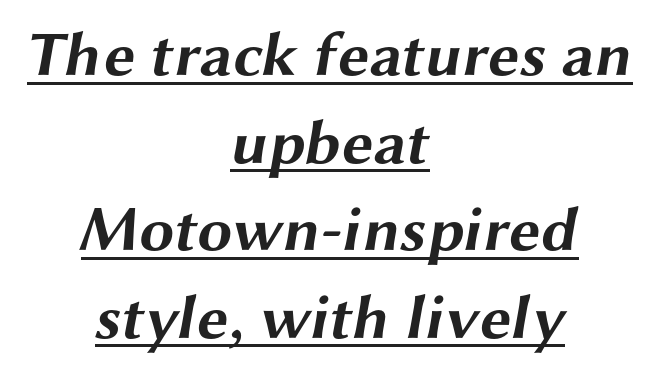
{"serif": "no", "bold": "yes", "weight": "bold", "width": "wide", "stroke_contrast": "medium", "x_height": "medium", "monospaced": "no", "underline": "yes", "align": "center", "line_spacing": "normal", "line_spacing_ratio": 1.39, "letter_spacing": "normal", "letter_spacing_em": 0.0, "glyph_px": 63}
